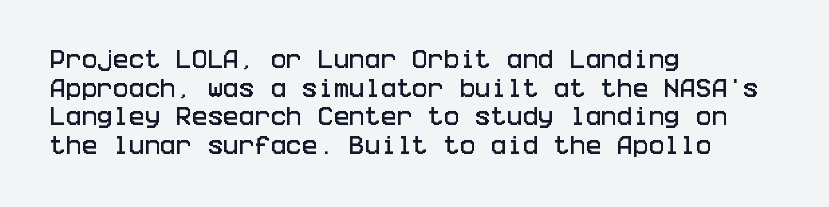
Q: Is the text italic (slanted)? A: No, it is upright.
Q: Is the text underlined? A: No.
Q: How is the paragraph aligned? A: Left-aligned.
Q: Is the spacing between letters normal or unusually wide? A: Normal.
Q: Is the spacing between lines tight, normal or loose? A: Normal.
